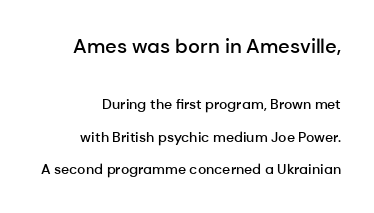
Q: Is the text bold? A: Semi-bold.
Q: Is the text italic (slanted)? A: No, it is upright.
Q: Is the text underlined? A: No.
Q: How is the paragraph aligned? A: Right-aligned.
Q: Is the spacing between letters normal or unusually wide? A: Normal.
Q: Is the spacing between lines tight, normal or loose? A: Loose.
Q: Which block of text is set in a larger size, the first (top) or the second (bottom)? A: The first (top) one.
